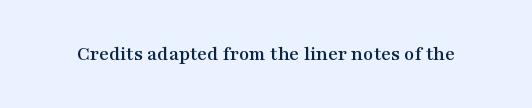
Q: Is the text italic (slanted)? A: No, it is upright.
Q: Is the text underlined? A: No.
Q: Is the spacing between letters normal or unusually wide? A: Normal.
